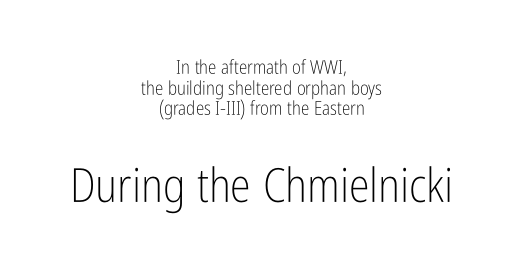
The typesetting does not lean heavy: it is not bold. Whoever set this chose condensed vertical rhythm over breathing room. Which margin do the lines hug? Neither — every line sits in the middle. The letterforms sit shoulder to shoulder at normal distance.
